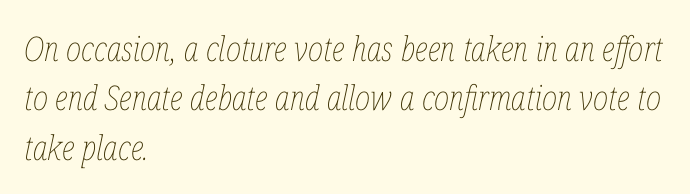
{"italic": "yes", "lean": "right", "slant_degrees": 12, "bold": "no", "weight": "thin", "width": "condensed", "stroke_contrast": "low", "x_height": "medium", "monospaced": "no", "underline": "no", "align": "left", "line_spacing": "normal", "line_spacing_ratio": 1.45, "letter_spacing": "normal", "letter_spacing_em": 0.0, "glyph_px": 34}
